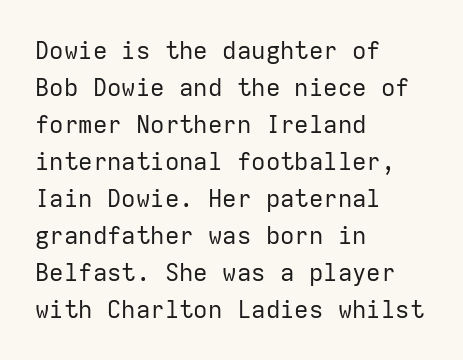
The image shows 24 px text type, upright; set left-aligned, normal line spacing (1.54x), normal letter spacing, not underlined.
